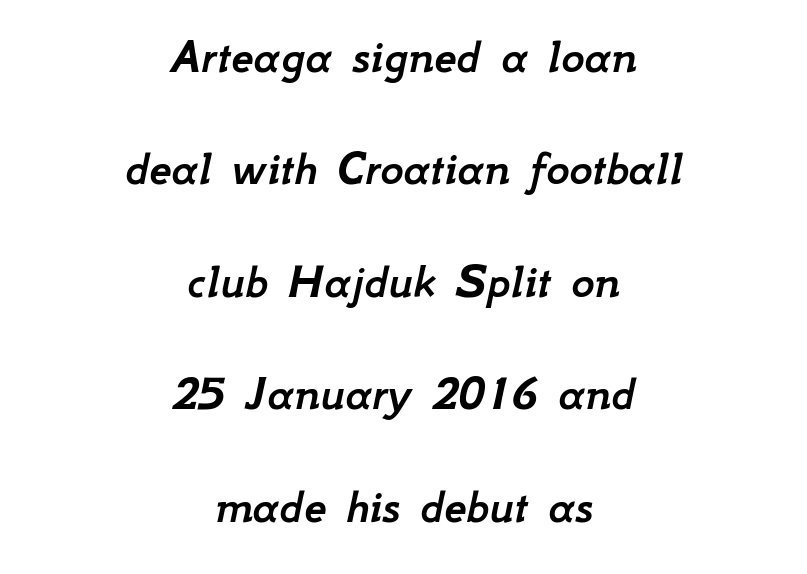
Q: Is the text italic (slanted)? A: Yes, it leans right by about 12 degrees.
Q: Is the text underlined? A: No.
Q: How is the paragraph aligned? A: Centered.
Q: Is the spacing between letters normal or unusually wide? A: Normal.
Q: Is the spacing between lines tight, normal or loose? A: Loose.
Q: Width (condensed, normal, or wide)? A: Normal.
Q: Stroke contrast? A: Low.
Q: x-height? A: Small.
Q: Monospaced? A: No.
